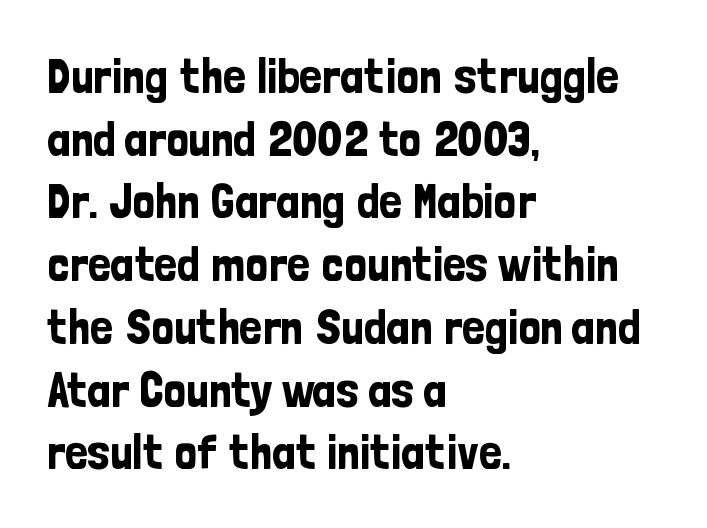
The image shows 49 px condensed sans-serif type, upright; set left-aligned, normal line spacing (1.28x), normal letter spacing, not underlined; low stroke contrast and a medium x-height.
